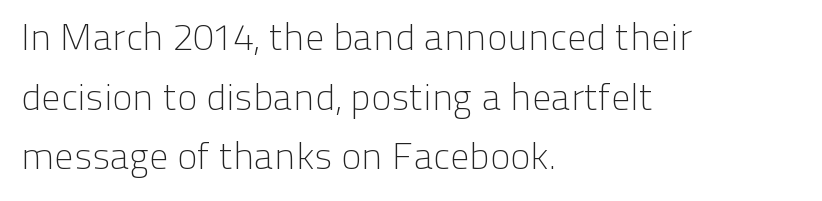
The face used here is proportionally spaced, like ordinary book or web type. The strokes are not fattened; the text isn't bold. The letterforms sit shoulder to shoulder at normal distance. Line beginnings align vertically; line endings do not. Italic: no, the glyphs are upright roman. Interline gaps are of average width in this sample.
